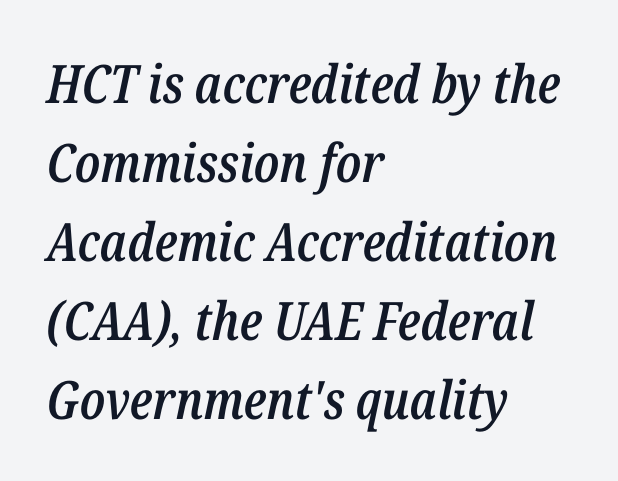
Casual observation: everything's shoved over to the left. The rendering uses natural spacing where letterforms have individual widths. A somewhat darkened texture: the type is semibold rather than bold. Style check: oblique. Nothing unusual about the tracking: characters are spaced as the font intends.
